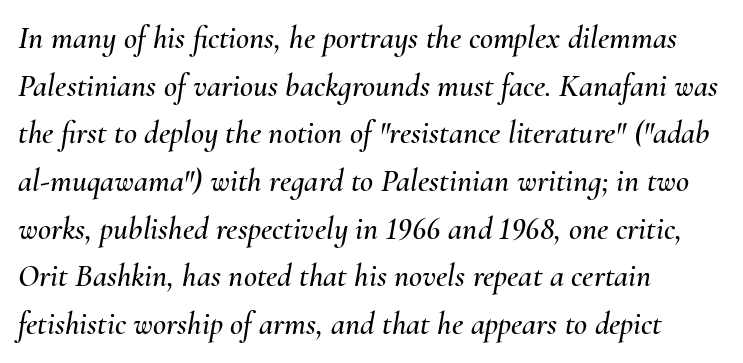
{"italic": "yes", "lean": "right", "slant_degrees": 10, "width": "normal", "stroke_contrast": "medium", "x_height": "small", "monospaced": "no", "underline": "no", "align": "left", "line_spacing": "normal", "line_spacing_ratio": 1.49, "letter_spacing": "normal", "letter_spacing_em": 0.0, "glyph_px": 32}
